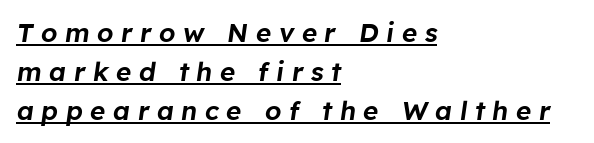
Q: Is the text italic (slanted)? A: Yes, it leans right by about 8 degrees.
Q: Is the text underlined? A: Yes.
Q: How is the paragraph aligned? A: Left-aligned.
Q: Is the spacing between letters normal or unusually wide? A: Unusually wide.
Q: Is the spacing between lines tight, normal or loose? A: Normal.
